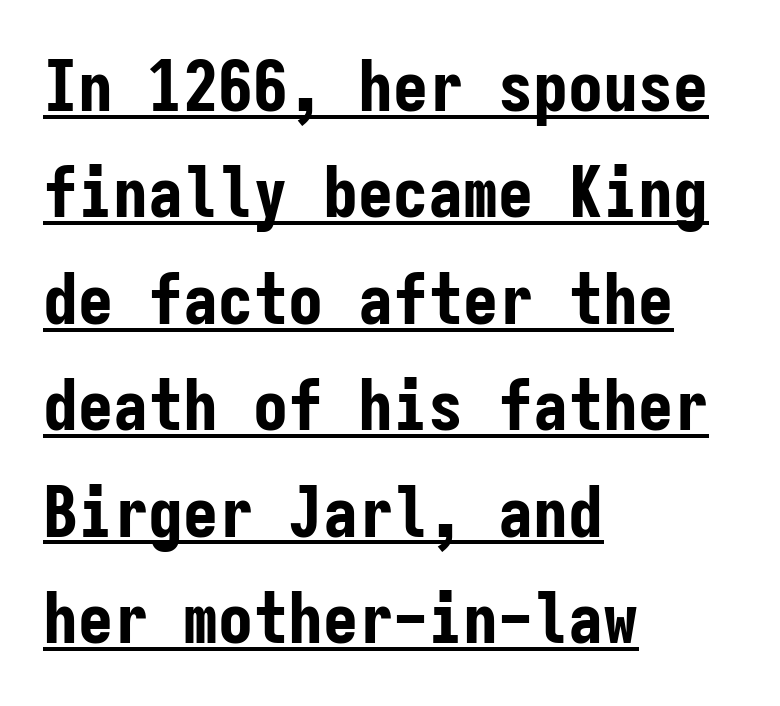
The image shows 70 px bold, condensed sans-serif type, upright, monospaced; set left-aligned, normal line spacing (1.52x), normal letter spacing, underlined; low stroke contrast and a medium x-height.
